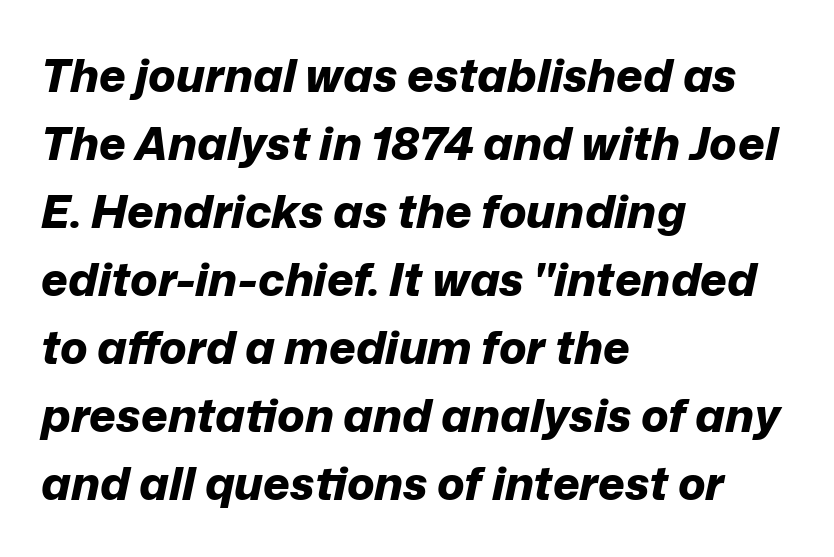
Q: Is the text bold? A: Yes.
Q: Is the text italic (slanted)? A: Yes, it leans right by about 12 degrees.
Q: Is the text underlined? A: No.
Q: How is the paragraph aligned? A: Left-aligned.
Q: Is the spacing between letters normal or unusually wide? A: Normal.
Q: Is the spacing between lines tight, normal or loose? A: Normal.
Q: Width (condensed, normal, or wide)? A: Normal.
Q: Stroke contrast? A: Low.
Q: x-height? A: Medium.
Q: Monospaced? A: No.
